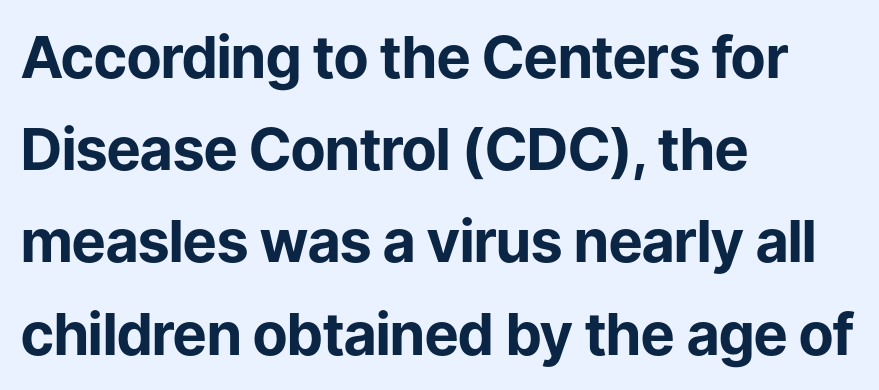
Is this a fixed-width face? No — the glyphs have proportional, varying widths. Short note: letters normally spaced. The passage shown is typeset with a sans-serif family. Designer's note — italics off, roman on. Reading down the block, your eye returns to a fixed left position each line. Type without underlining.
